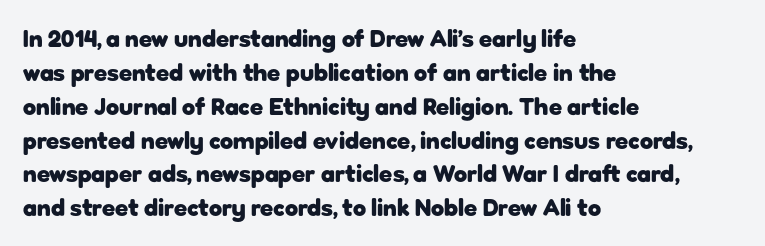
The image shows 24 px bold type, upright; set left-aligned, normal line spacing (1.41x), normal letter spacing, not underlined.
